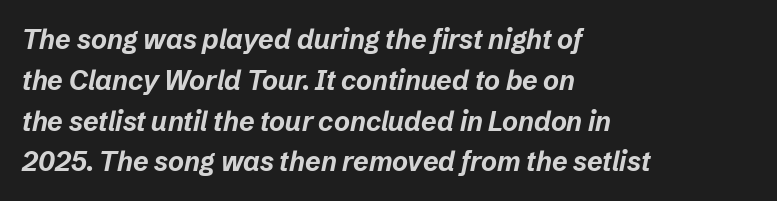
Q: Is the text bold? A: Yes.
Q: Is the text italic (slanted)? A: Yes, it leans right by about 12 degrees.
Q: Is the text underlined? A: No.
Q: How is the paragraph aligned? A: Left-aligned.
Q: Is the spacing between letters normal or unusually wide? A: Normal.
Q: Is the spacing between lines tight, normal or loose? A: Normal.
